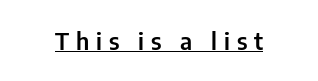
Inter-character spacing is expanded well beyond the font's built-in metrics. The letters stand straight up with perfectly vertical stems. These characters rest on top of a visible drawn line.
